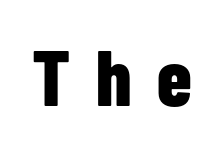
{"serif": "no", "italic": "no", "bold": "yes", "weight": "bold", "width": "condensed", "stroke_contrast": "low", "x_height": "medium", "monospaced": "no", "underline": "no", "letter_spacing": "wide", "letter_spacing_em": 0.33, "glyph_px": 79}
